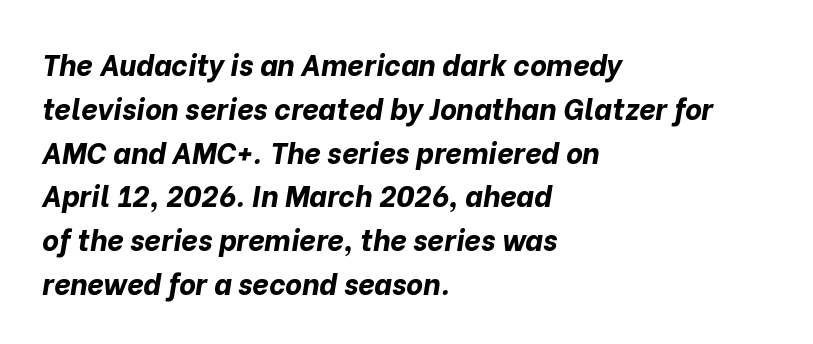
Q: Is the text bold? A: Yes.
Q: Is the text italic (slanted)? A: Yes, it leans right by about 10 degrees.
Q: Is the text underlined? A: No.
Q: How is the paragraph aligned? A: Left-aligned.
Q: Is the spacing between letters normal or unusually wide? A: Normal.
Q: Is the spacing between lines tight, normal or loose? A: Normal.
Q: Width (condensed, normal, or wide)? A: Normal.
Q: Stroke contrast? A: Low.
Q: x-height? A: Medium.
Q: Monospaced? A: No.
